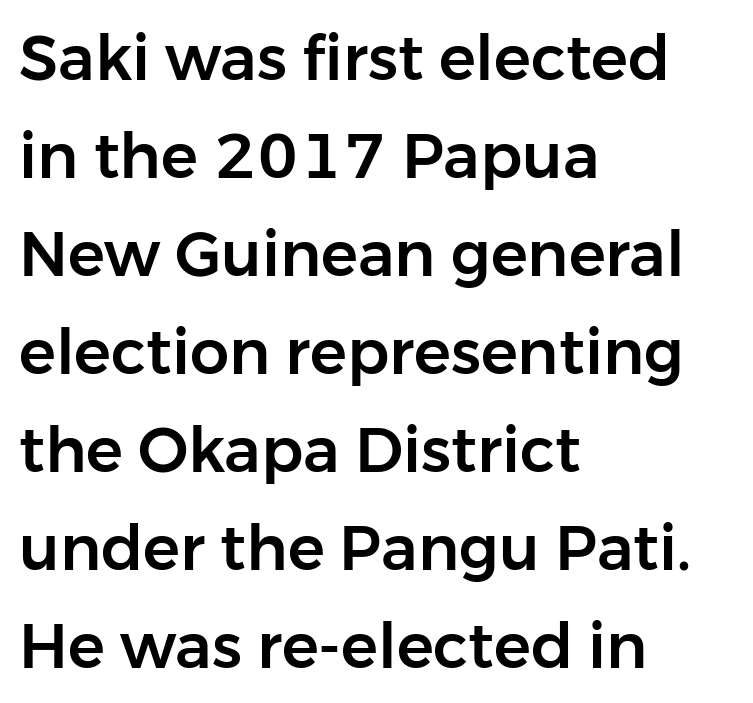
Horizontal alignment here is leftward, the default for most running prose. Is this a sans? Yes — the strokes have no serifs. The specimen reads as upright at a glance. Rows of type keep a routine distance in the vertical direction. The foot of each line stays bare and open.
